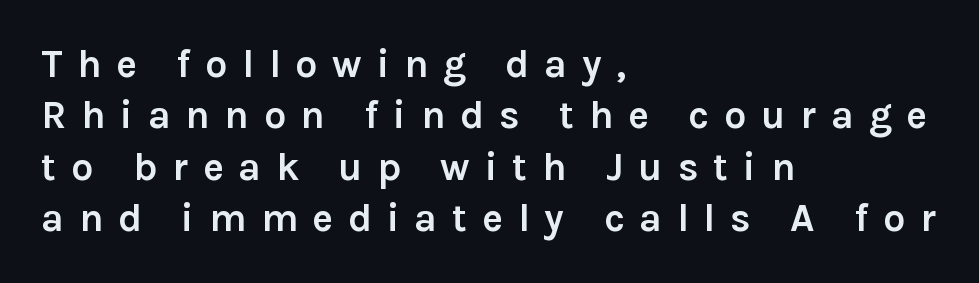
Q: Is the text bold? A: Yes.
Q: Is the text italic (slanted)? A: No, it is upright.
Q: Is the typeface a serif or a sans-serif typeface? A: Sans-serif.
Q: Is the text underlined? A: No.
Q: How is the paragraph aligned? A: Left-aligned.
Q: Is the spacing between letters normal or unusually wide? A: Unusually wide.
Q: Is the spacing between lines tight, normal or loose? A: Normal.
Q: Width (condensed, normal, or wide)? A: Normal.
Q: Stroke contrast? A: Low.
Q: x-height? A: Medium.
Q: Monospaced? A: No.
